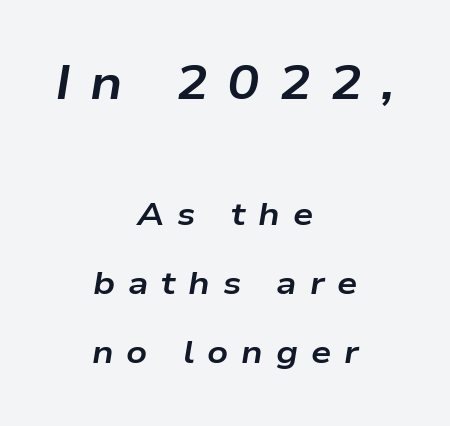
Q: Is the text bold? A: Yes.
Q: Is the text italic (slanted)? A: Yes, it leans right by about 9 degrees.
Q: Is the text underlined? A: No.
Q: How is the paragraph aligned? A: Centered.
Q: Is the spacing between letters normal or unusually wide? A: Unusually wide.
Q: Is the spacing between lines tight, normal or loose? A: Loose.
Q: Which block of text is set in a larger size, the first (top) or the second (bottom)? A: The first (top) one.
Q: Width (condensed, normal, or wide)? A: Wide.
Q: Stroke contrast? A: Low.
Q: x-height? A: Medium.
Q: Monospaced? A: No.
